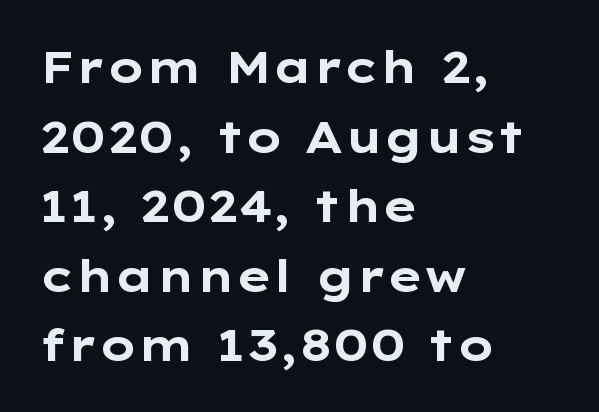
The passage shown is not underscored anywhere. The rendering shows plain stroke endings on the letterforms — a sans-serif design. Think of a printed novel: that variable character pitch is what you see here. Do the letters lean? They stand straight. This rendering uses left alignment, leaving the right contour irregular. Look at the stroke-to-counter ratio: heavy, a bold.
